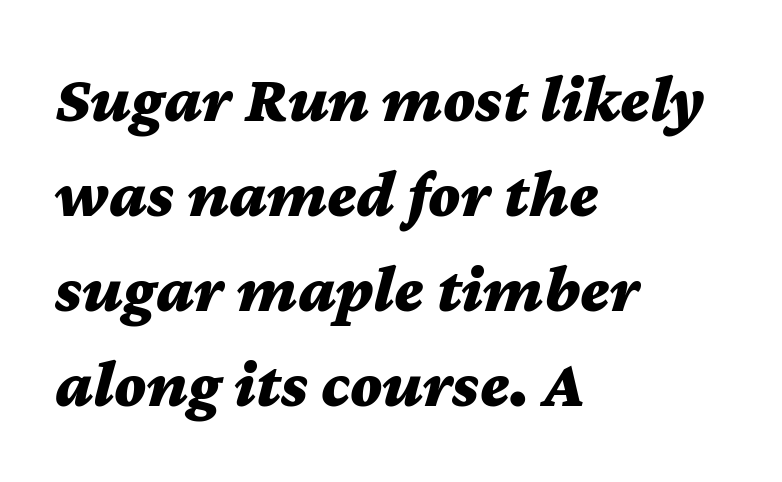
Q: Is the text bold? A: Yes.
Q: Is the text italic (slanted)? A: Yes, it leans right by about 12 degrees.
Q: Is the text underlined? A: No.
Q: How is the paragraph aligned? A: Left-aligned.
Q: Is the spacing between letters normal or unusually wide? A: Normal.
Q: Is the spacing between lines tight, normal or loose? A: Normal.
Q: Width (condensed, normal, or wide)? A: Wide.
Q: Stroke contrast? A: Medium.
Q: x-height? A: Medium.
Q: Monospaced? A: No.
